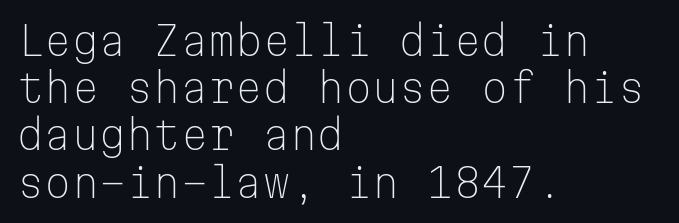
The image shows 39 px light sans-serif type, upright, monospaced; set left-aligned, line spacing 1.21x, normal letter spacing, not underlined; low stroke contrast and a medium x-height.
